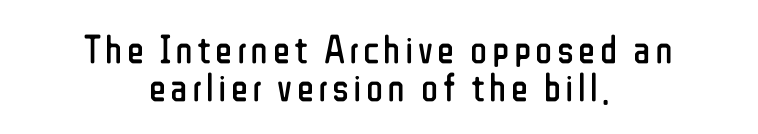
{"serif": "no", "italic": "no", "bold": "no", "weight": "regular", "width": "condensed", "stroke_contrast": "low", "x_height": "medium", "monospaced": "no", "underline": "no", "align": "center", "line_spacing": "tight", "line_spacing_ratio": 0.96, "glyph_px": 40}
